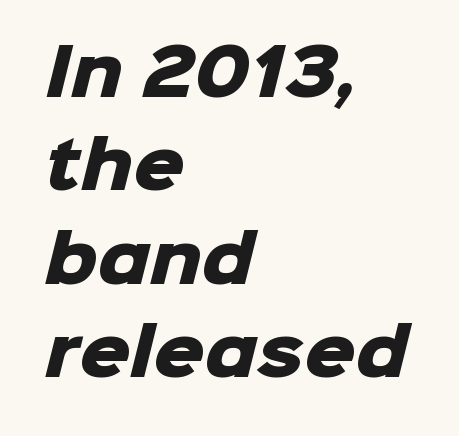
Reading down the column, the eye jumps a familiar distance to each next line. Here the designer chose a conventional face with non-uniform glyph widths. Nothing unusual about the tracking: characters are spaced as the font intends. Is this a sans? Yes — the strokes have no serifs.
